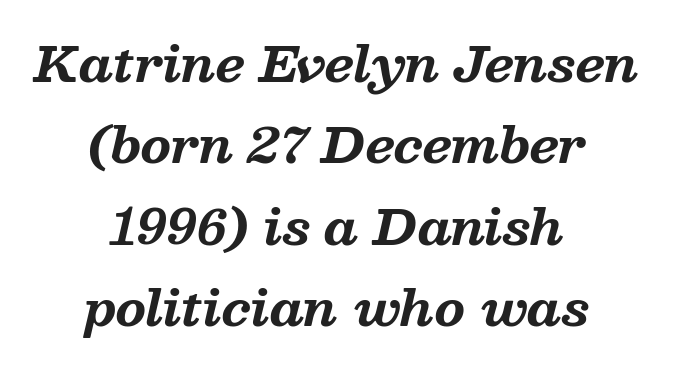
{"serif": "yes", "italic": "yes", "lean": "right", "slant_degrees": 13, "bold": "yes", "weight": "bold", "width": "normal", "stroke_contrast": "medium", "x_height": "medium", "monospaced": "no", "underline": "no", "align": "center", "line_spacing": "normal", "line_spacing_ratio": 1.66, "letter_spacing": "normal", "letter_spacing_em": 0.0, "glyph_px": 49}
